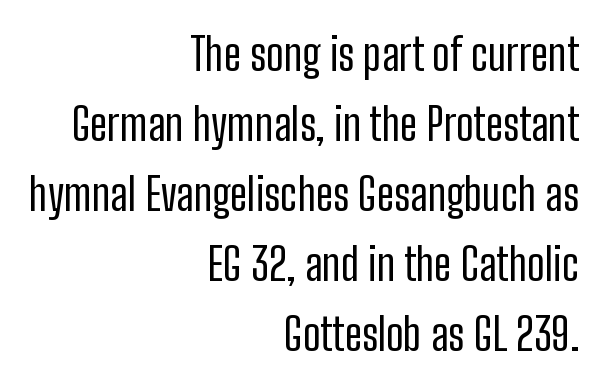
Q: Is the text bold? A: No.
Q: Is the text italic (slanted)? A: No, it is upright.
Q: Is the typeface a serif or a sans-serif typeface? A: Sans-serif.
Q: Is the text underlined? A: No.
Q: How is the paragraph aligned? A: Right-aligned.
Q: Is the spacing between letters normal or unusually wide? A: Normal.
Q: Is the spacing between lines tight, normal or loose? A: Normal.
Q: Width (condensed, normal, or wide)? A: Condensed.
Q: Stroke contrast? A: Low.
Q: x-height? A: Medium.
Q: Monospaced? A: No.
